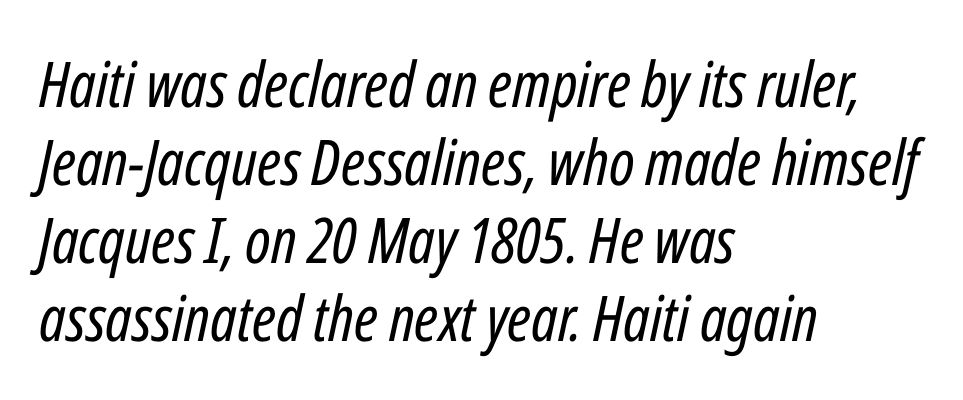
Compared with ordinary roman type, these characters are visibly tilted. The area under the type is left untouched. Looks like regular typesetting: each glyph gets only the width it needs. A student would call this left alignment; a typographer would say flush left, rag right. Is the type heavy? It reads as light-to-regular instead.
